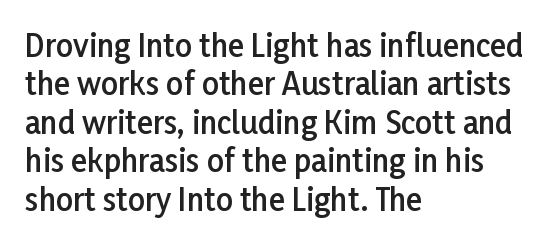
The image shows 30 px semibold sans-serif type, upright; set left-aligned, normal line spacing (1.28x), normal letter spacing, not underlined; low stroke contrast and a medium x-height.
